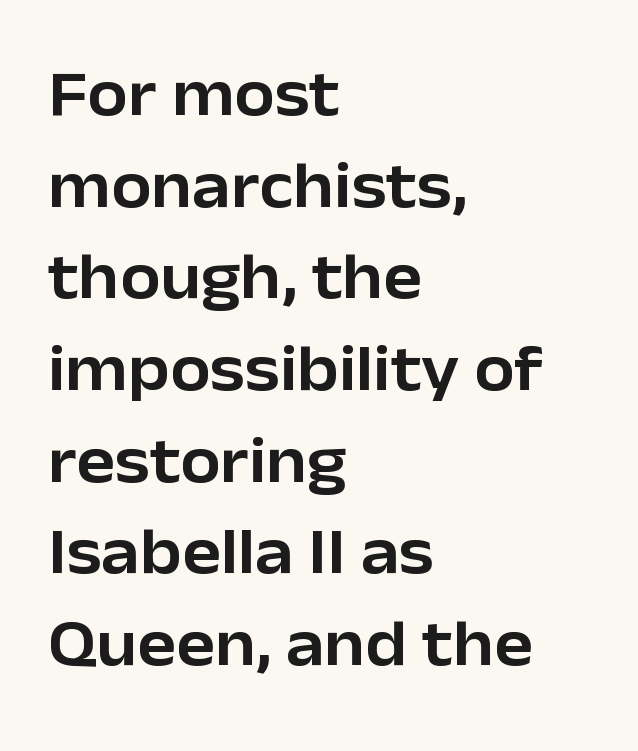
{"serif": "no", "italic": "no", "width": "normal", "stroke_contrast": "low", "x_height": "medium", "monospaced": "no", "underline": "no", "align": "left", "line_spacing": "normal", "line_spacing_ratio": 1.41, "letter_spacing": "normal", "letter_spacing_em": 0.0, "glyph_px": 65}
